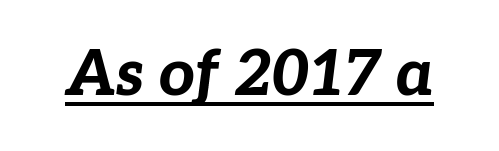
The image shows 63 px bold type, italic (leaning right); set normal letter spacing, underlined; low stroke contrast and a medium x-height.
